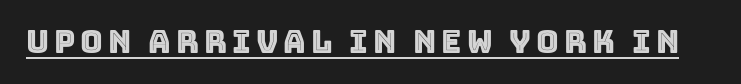
Q: Is the text italic (slanted)? A: No, it is upright.
Q: Is the text underlined? A: Yes.
Q: Width (condensed, normal, or wide)? A: Normal.
Q: x-height? A: Large.
Q: Monospaced? A: No.
